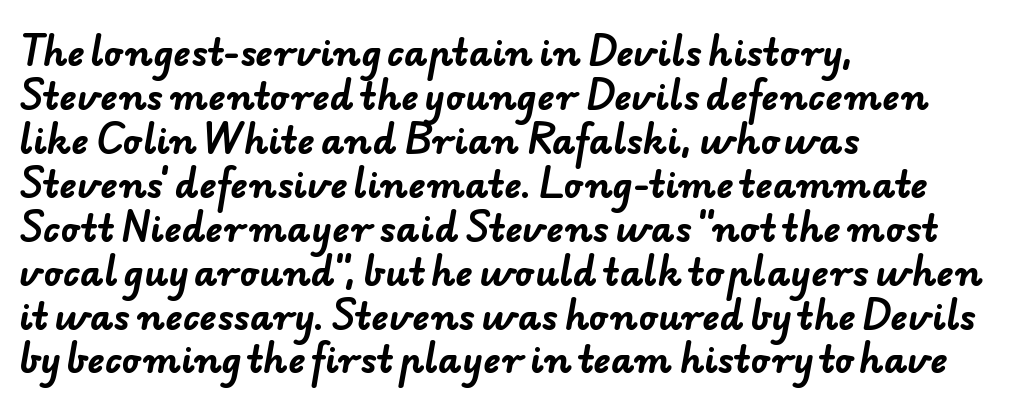
Q: Is the text bold? A: Yes.
Q: Is the typeface a serif or a sans-serif typeface? A: Sans-serif.
Q: Is the text underlined? A: No.
Q: How is the paragraph aligned? A: Left-aligned.
Q: Is the spacing between letters normal or unusually wide? A: Normal.
Q: Width (condensed, normal, or wide)? A: Normal.
Q: Stroke contrast? A: Low.
Q: x-height? A: Small.
Q: Monospaced? A: No.
